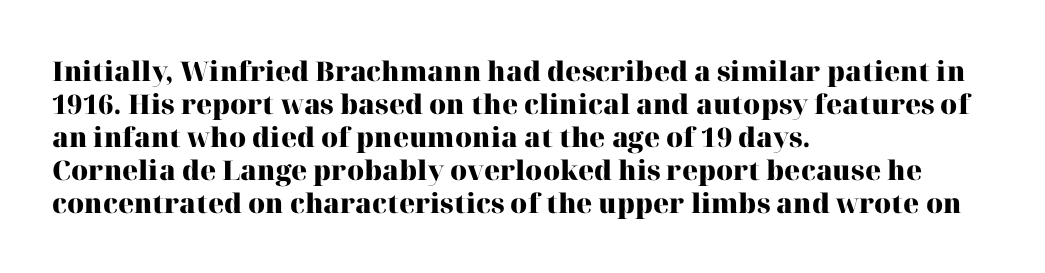
Q: Is the text bold? A: Yes.
Q: Is the text italic (slanted)? A: No, it is upright.
Q: Is the text underlined? A: No.
Q: How is the paragraph aligned? A: Left-aligned.
Q: Is the spacing between letters normal or unusually wide? A: Normal.
